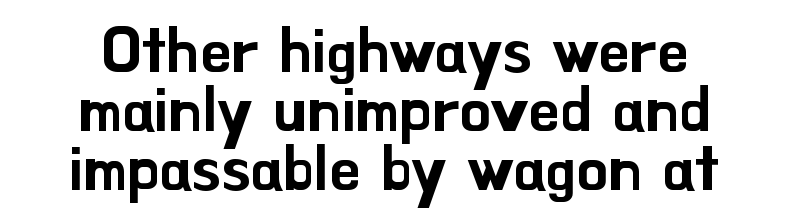
The text was rendered using a sans face with plain stroke endings. Honestly, the letter spacing is just normal — you wouldn't notice it. Vertical strokes here are truly vertical. This rendering features lettering with no underline. Do the characters align in a grid? No, the font is proportional.
